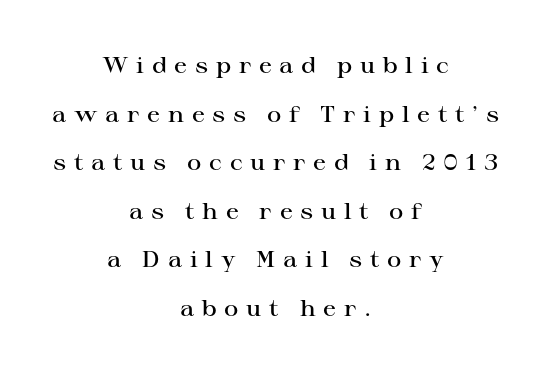
Typographic density is moderately raised because the face is semibold. Line spacing here is loose. Where is the straight margin? There isn't one; the lines are centered. Beneath every word, the page is bare. What stands out about the letter spacing? Its width — letters are far apart. Notice how the stems are strictly vertical — no italics here.
